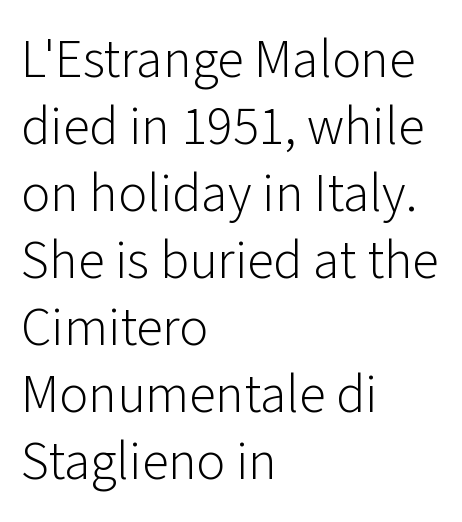
Q: Is the text bold? A: No.
Q: Is the text italic (slanted)? A: No, it is upright.
Q: Is the typeface a serif or a sans-serif typeface? A: Sans-serif.
Q: Is the text underlined? A: No.
Q: How is the paragraph aligned? A: Left-aligned.
Q: Is the spacing between letters normal or unusually wide? A: Normal.
Q: Width (condensed, normal, or wide)? A: Normal.
Q: Stroke contrast? A: Low.
Q: x-height? A: Medium.
Q: Monospaced? A: No.
